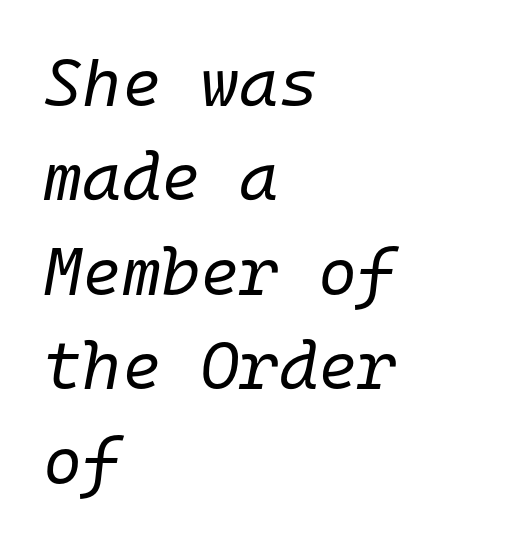
{"italic": "yes", "lean": "right", "slant_degrees": 10, "bold": "no", "weight": "regular", "width": "normal", "stroke_contrast": "low", "x_height": "medium", "monospaced": "yes", "underline": "no", "align": "left", "line_spacing": "normal", "line_spacing_ratio": 1.41, "letter_spacing": "normal", "letter_spacing_em": 0.0, "glyph_px": 67}
